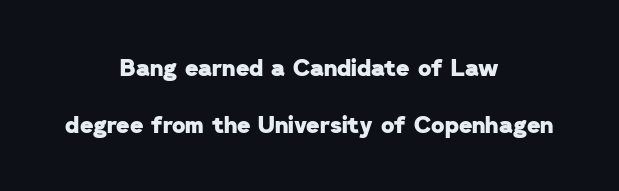
Q: Is the text bold? A: Yes.
Q: Is the text underlined? A: No.
Q: How is the paragraph aligned? A: Centered.
Q: Is the spacing between letters normal or unusually wide? A: Normal.
Q: Is the spacing between lines tight, normal or loose? A: Loose.
